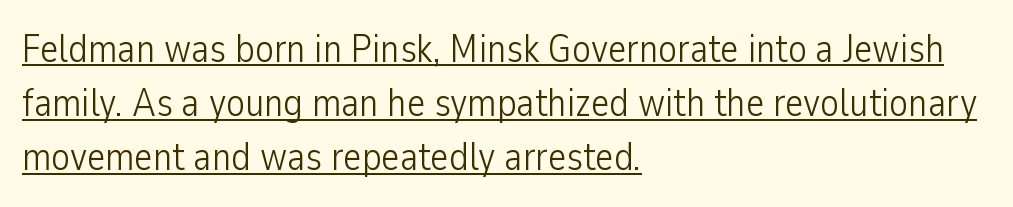
Quick note: not italic, upright. Tracking here is standard; glyphs follow each other at the usual distance. Proportional: the letters do not fall into vertical columns. Rows of type keep a routine distance in the vertical direction. Is this a heavy cut? Hardly; it is regular or lighter.
